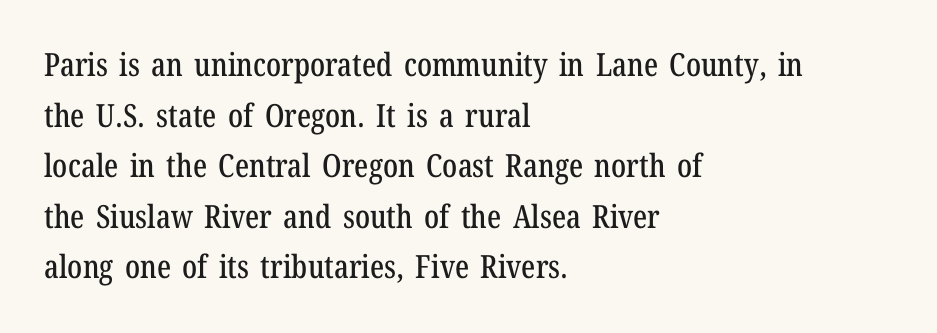
Q: Is the text italic (slanted)? A: No, it is upright.
Q: Is the typeface a serif or a sans-serif typeface? A: Serif.
Q: Is the text underlined? A: No.
Q: How is the paragraph aligned? A: Left-aligned.
Q: Is the spacing between letters normal or unusually wide? A: Normal.
Q: Is the spacing between lines tight, normal or loose? A: Normal.
Q: Width (condensed, normal, or wide)? A: Condensed.
Q: Stroke contrast? A: Low.
Q: x-height? A: Medium.
Q: Monospaced? A: No.
